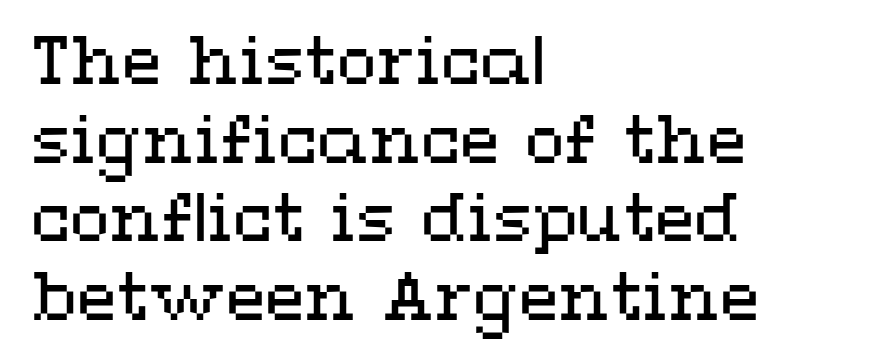
Where is the straight margin? On the left. Each letter keeps its own natural width here, so spacing adapts to shape. Each stroke keeps to a modest, everyday thickness or less. A bare baseline throughout the passage. This is roman type, the default non-slanted kind.
